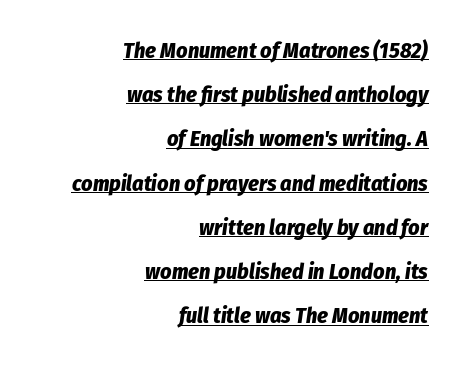
Compared with an ordinary text face, these strokes are far heavier — a full bold. Layout note: lines flush right. You can see a thin bar hugging the bottom of the glyphs. Tracking here is standard; glyphs follow each other at the usual distance. The axis of the letterforms is tilted away from vertical. Whoever set this chose breathing room over compactness in the vertical rhythm.
